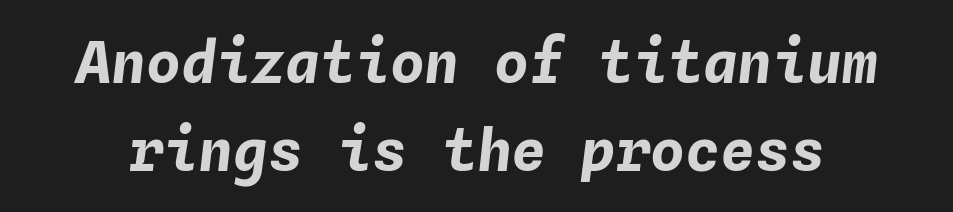
{"italic": "yes", "lean": "right", "slant_degrees": 4, "bold": "yes", "weight": "bold", "width": "normal", "stroke_contrast": "low", "x_height": "medium", "monospaced": "yes", "underline": "no", "line_spacing": "normal", "line_spacing_ratio": 1.51, "letter_spacing": "normal", "letter_spacing_em": 0.0, "glyph_px": 58}
